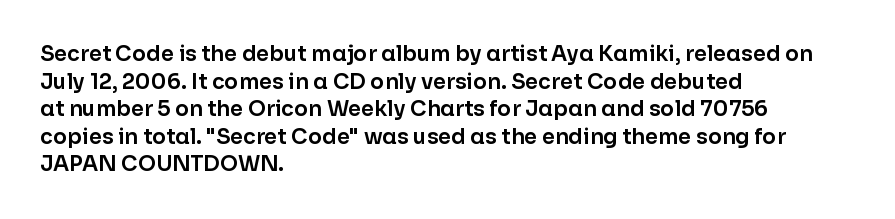
Line starts are locked; line ends wander. Leading matches the norm, producing a regular column. Characters remain perfectly vertical along every line. The area under the type is left untouched. Caption: standard tracking, unaltered.
